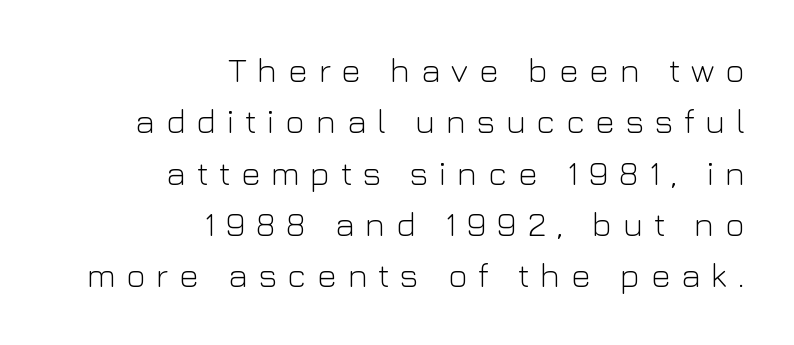
{"serif": "no", "italic": "no", "bold": "no", "weight": "light", "width": "normal", "stroke_contrast": "low", "x_height": "medium", "monospaced": "no", "underline": "no", "align": "right", "line_spacing": "normal", "line_spacing_ratio": 1.51, "letter_spacing": "wide", "letter_spacing_em": 0.31, "glyph_px": 34}
